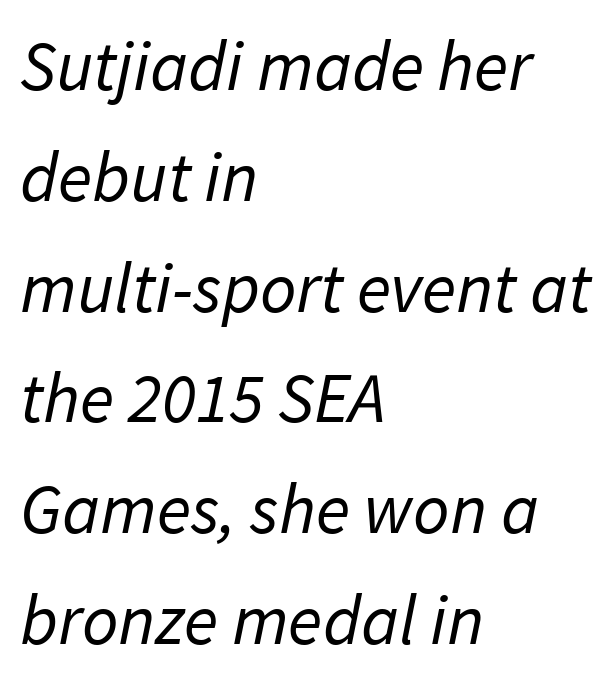
{"serif": "no", "bold": "no", "weight": "regular", "width": "normal", "stroke_contrast": "low", "x_height": "medium", "monospaced": "no", "underline": "no", "align": "left", "line_spacing": "normal", "line_spacing_ratio": 1.56, "letter_spacing": "normal", "letter_spacing_em": 0.0, "glyph_px": 71}
